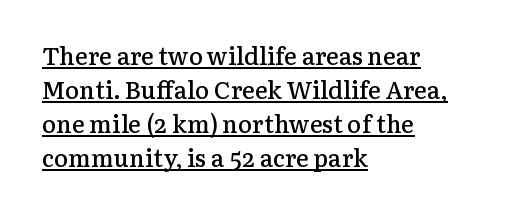
The space between consecutive lines is moderate. The font's upright variant was chosen for this text. Heft: intermediate — a semibold. The text block is weighted toward the left margin, trailing off unevenly rightward. Nobody touched the tracking dial on this one. This sample carries an underscore along the baseline area.
